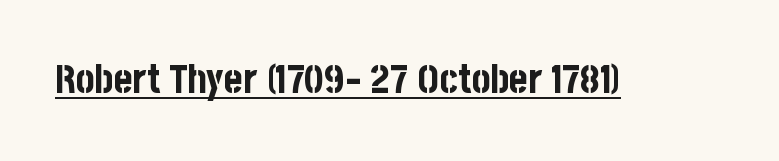
Q: Is the text bold? A: Yes.
Q: Is the text italic (slanted)? A: No, it is upright.
Q: Is the typeface a serif or a sans-serif typeface? A: Sans-serif.
Q: Is the text underlined? A: Yes.
Q: Is the spacing between letters normal or unusually wide? A: Normal.
Q: Width (condensed, normal, or wide)? A: Condensed.
Q: Stroke contrast? A: Low.
Q: x-height? A: Large.
Q: Monospaced? A: No.
